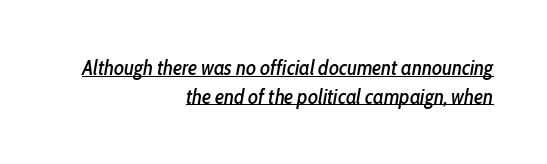
The image shows 21 px text type, italic (leaning right); set right-aligned, normal line spacing (1.36x), normal letter spacing, underlined.
